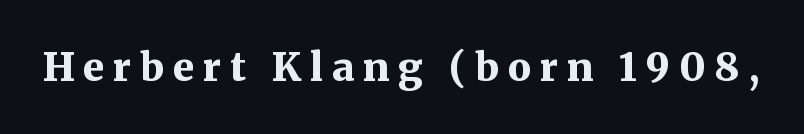
The image shows 39 px bold serif type, upright; set unusually wide letter spacing (+0.22 em), not underlined; medium stroke contrast and a medium x-height.
